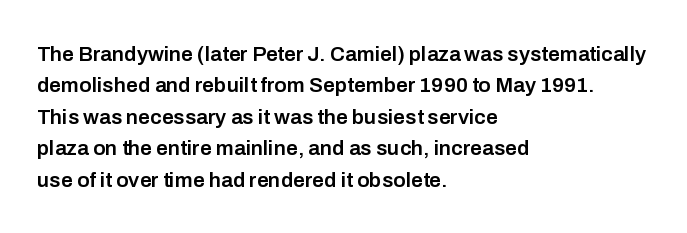
The image shows 21 px text type, upright; set left-aligned, normal line spacing (1.5x), normal letter spacing, not underlined.
